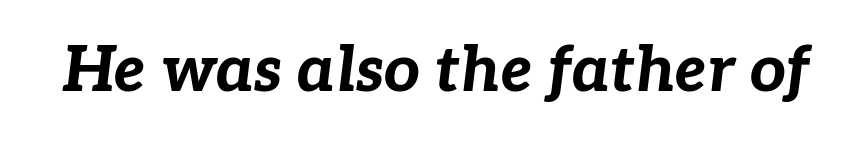
Q: Is the text bold? A: Yes.
Q: Is the text italic (slanted)? A: Yes, it leans right by about 7 degrees.
Q: Is the text underlined? A: No.
Q: Is the spacing between letters normal or unusually wide? A: Normal.
Q: Width (condensed, normal, or wide)? A: Normal.
Q: Stroke contrast? A: Low.
Q: x-height? A: Medium.
Q: Monospaced? A: No.
